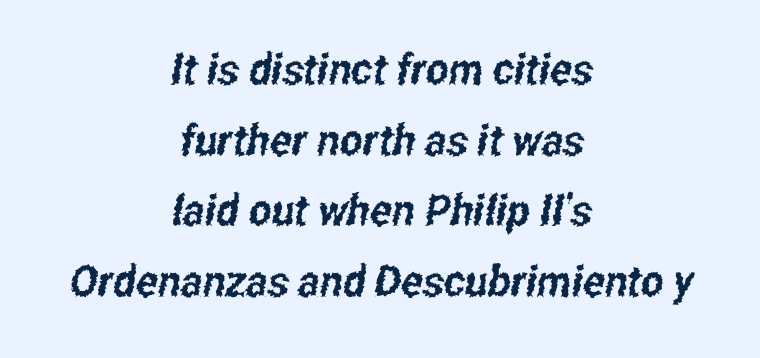
The image shows 43 px condensed sans-serif type; set centered, normal line spacing (1.64x), normal letter spacing, not underlined; low stroke contrast and a medium x-height.
